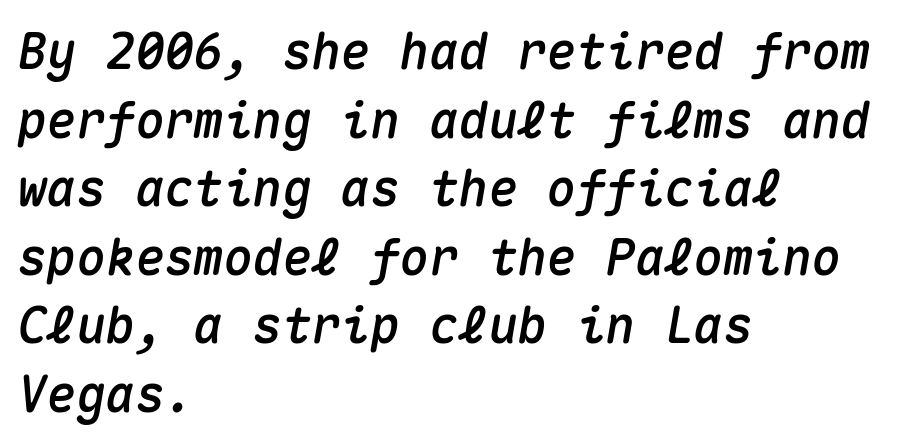
The image shows 49 px text type, italic (leaning right), monospaced; set left-aligned, normal line spacing (1.4x), normal letter spacing, not underlined; medium stroke contrast and a medium x-height.
